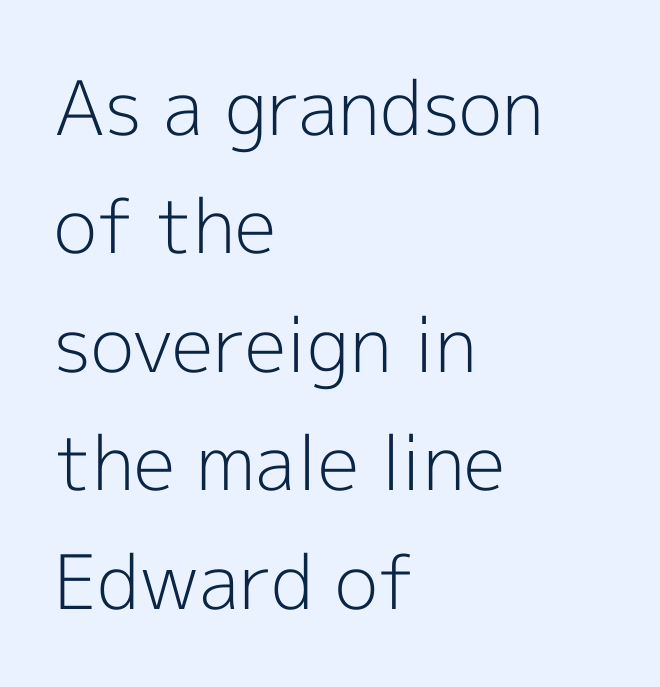
I'd call this a sans setting — the letters go barefoot. Stems here are at most as thick as an everyday book face. Clear beneath every line of the passage. Every character sits straight up, as roman type does. The text block is weighted toward the left margin, trailing off unevenly rightward.
